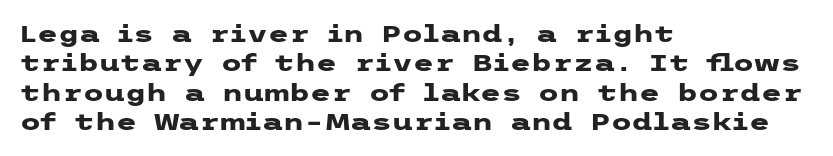
Check the space under the baseline: it is left empty. Words appear dense and cohesive because spacing is normal. Summary of weight: heavy, a full bold. Caption: multi-line text, flush left, ragged right.
